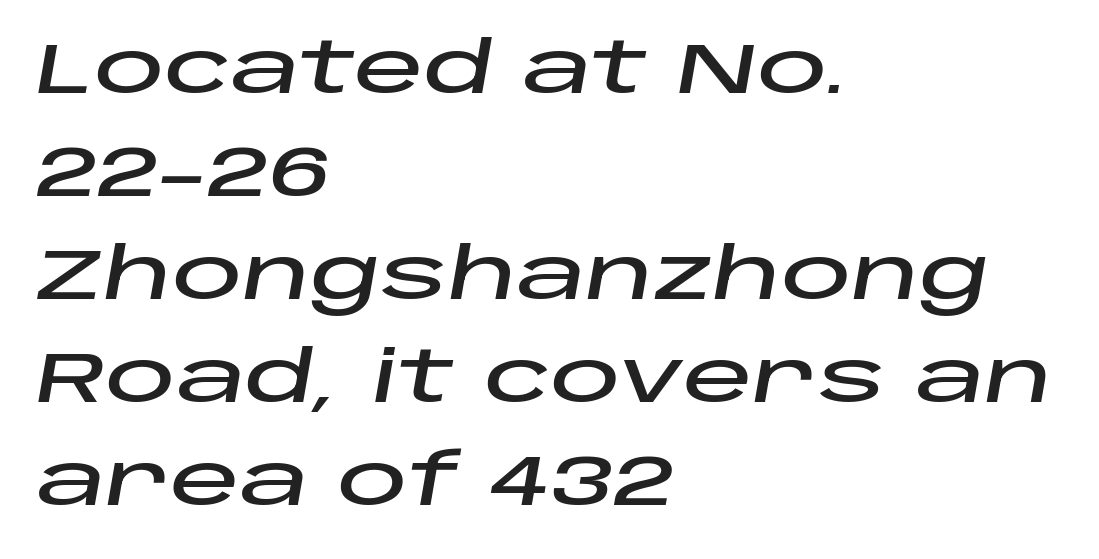
{"italic": "yes", "lean": "right", "slant_degrees": 10, "width": "wide", "stroke_contrast": "low", "x_height": "large", "monospaced": "no", "underline": "no", "align": "left", "line_spacing": "normal", "line_spacing_ratio": 1.47, "letter_spacing": "normal", "letter_spacing_em": 0.0, "glyph_px": 70}
